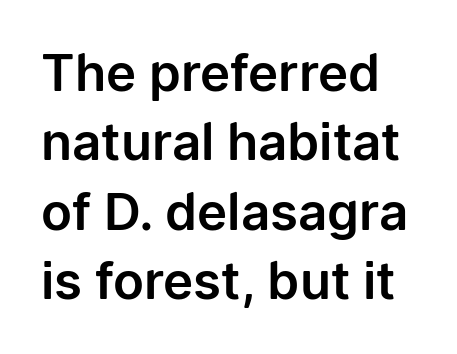
A typesetter would call this proportional, since set widths differ per character. Short note: letters normally spaced. The gap between lines stays unmarked. The lettering stays uniformly vertical, giving the passage a roman look.
